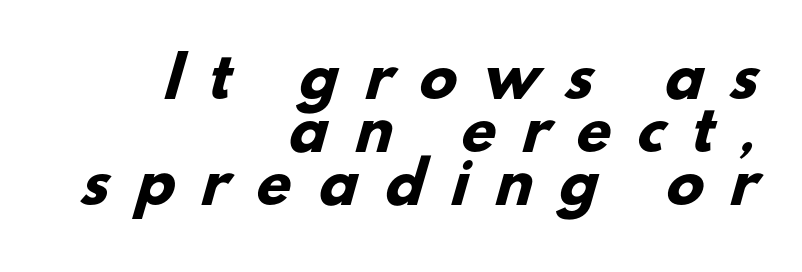
{"serif": "no", "bold": "yes", "weight": "heavy", "width": "normal", "stroke_contrast": "low", "x_height": "small", "monospaced": "no", "underline": "no", "align": "right", "line_spacing": "tight", "line_spacing_ratio": 0.95, "letter_spacing": "wide", "letter_spacing_em": 0.48, "glyph_px": 56}
